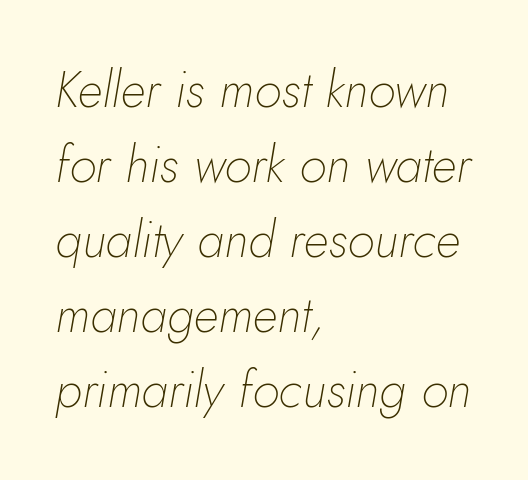
This sample has the flowing, uneven cadence of proportional lettering. Counters stay open thanks to moderate or lighter strokes. Leading matches the norm, producing a regular column. Each word holds together tightly as a unit, with standard inter-letter gaps. One-word summary of the alignment: left.
